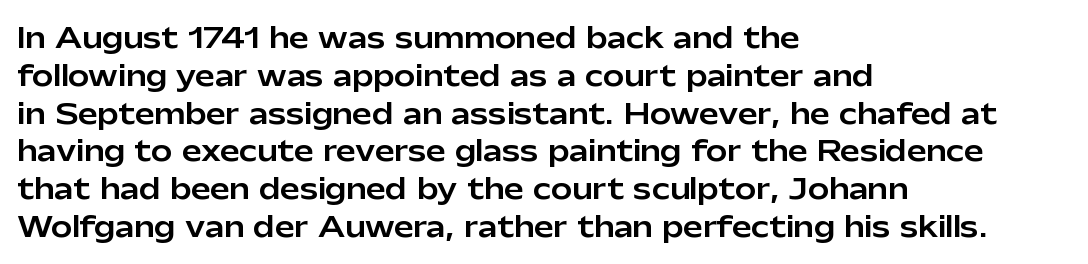
Posture: vertical. Standard letterfit; no display-style spreading of the glyphs. The zone under the glyphs is completely vacant. Each letter keeps its own natural width here, so spacing adapts to shape.
